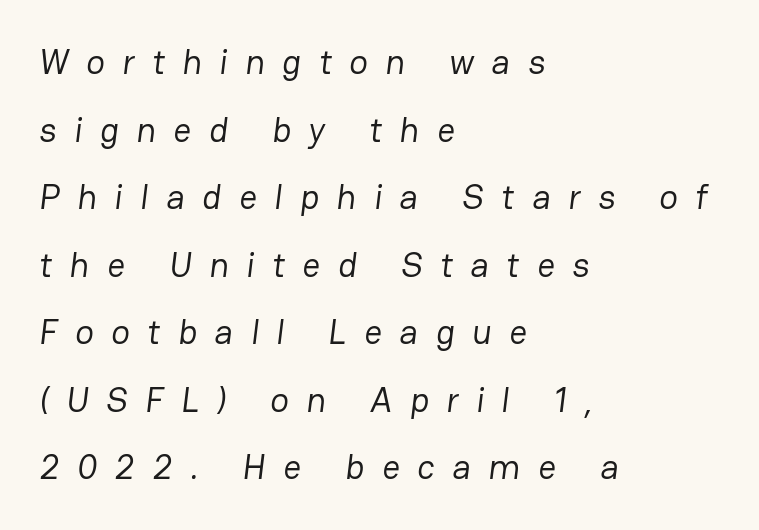
{"serif": "no", "bold": "no", "weight": "regular", "width": "normal", "stroke_contrast": "low", "x_height": "medium", "monospaced": "no", "underline": "no", "align": "left", "line_spacing": "loose", "line_spacing_ratio": 1.93, "letter_spacing": "wide", "letter_spacing_em": 0.5, "glyph_px": 35}
